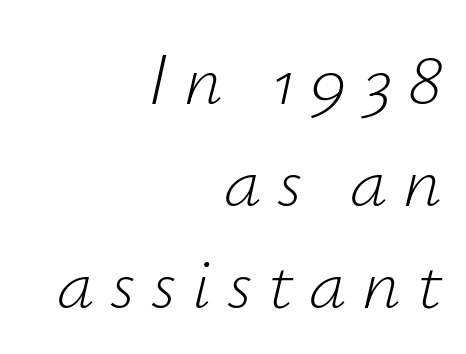
Q: Is the text bold? A: No.
Q: Is the text italic (slanted)? A: Yes, it leans right by about 12 degrees.
Q: Is the text underlined? A: No.
Q: How is the paragraph aligned? A: Right-aligned.
Q: Is the spacing between letters normal or unusually wide? A: Unusually wide.
Q: Is the spacing between lines tight, normal or loose? A: Normal.
Q: Width (condensed, normal, or wide)? A: Normal.
Q: Stroke contrast? A: Low.
Q: x-height? A: Small.
Q: Monospaced? A: No.
